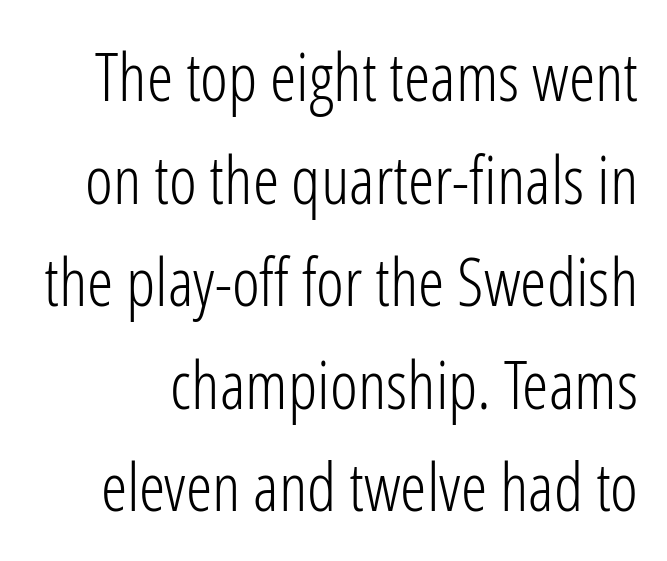
{"serif": "no", "italic": "no", "bold": "no", "weight": "light", "width": "condensed", "stroke_contrast": "low", "x_height": "medium", "monospaced": "no", "underline": "no", "line_spacing": "normal", "line_spacing_ratio": 1.53, "letter_spacing": "normal", "letter_spacing_em": 0.0, "glyph_px": 67}
